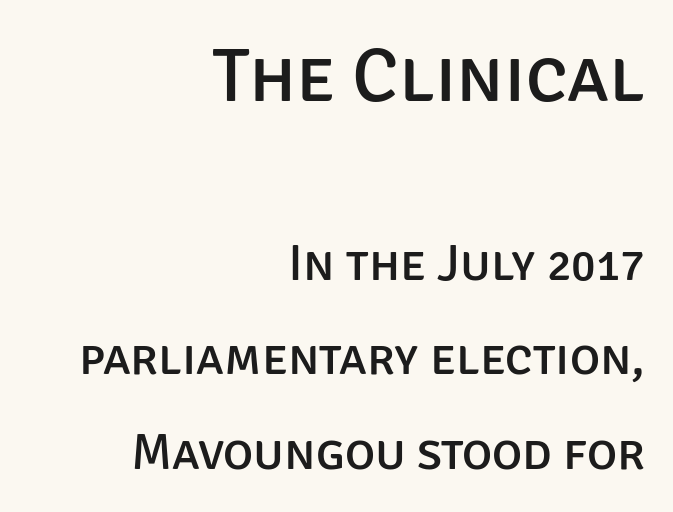
In terms of letterspacing, this is plain default setting. This sample uses a sans-serif face. Proportional: the letters do not fall into vertical columns. Vertical strokes here are truly vertical. Descender tails drop into unmarked territory. These lines are set flush right with a ragged left edge.
